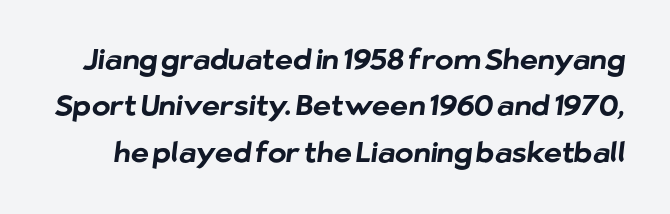
Serifs: no, the terminals of the letterforms are clean. Does the weight exceed regular? Yes, all the way to bold. Nobody touched the tracking dial on this one. The rows are spaced the way most documents space them.
